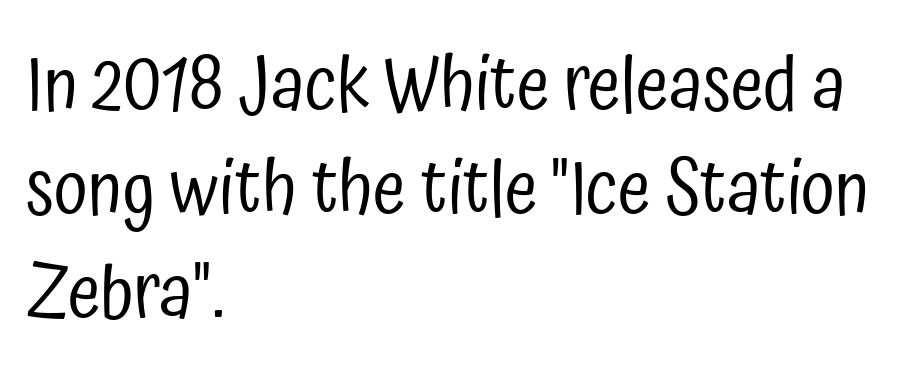
{"serif": "no", "italic": "no", "bold": "no", "weight": "regular", "width": "condensed", "stroke_contrast": "low", "x_height": "medium", "monospaced": "no", "underline": "no", "align": "left", "line_spacing": "normal", "line_spacing_ratio": 1.39, "letter_spacing": "normal", "letter_spacing_em": 0.0, "glyph_px": 75}
